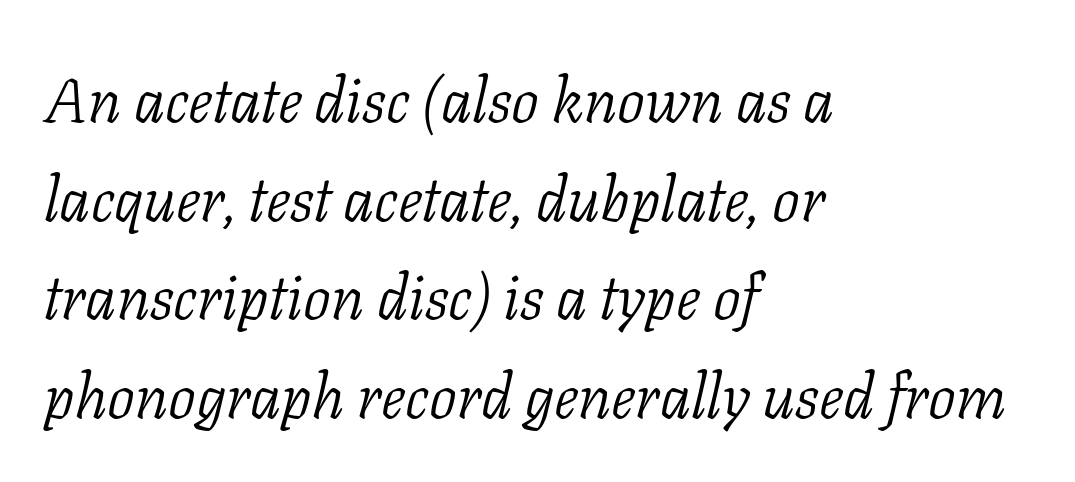
Q: Is the text bold? A: No.
Q: Is the text italic (slanted)? A: Yes, it leans right by about 11 degrees.
Q: Is the typeface a serif or a sans-serif typeface? A: Serif.
Q: Is the text underlined? A: No.
Q: How is the paragraph aligned? A: Left-aligned.
Q: Is the spacing between letters normal or unusually wide? A: Normal.
Q: Is the spacing between lines tight, normal or loose? A: Normal.
Q: Width (condensed, normal, or wide)? A: Normal.
Q: Stroke contrast? A: Low.
Q: x-height? A: Medium.
Q: Monospaced? A: No.
